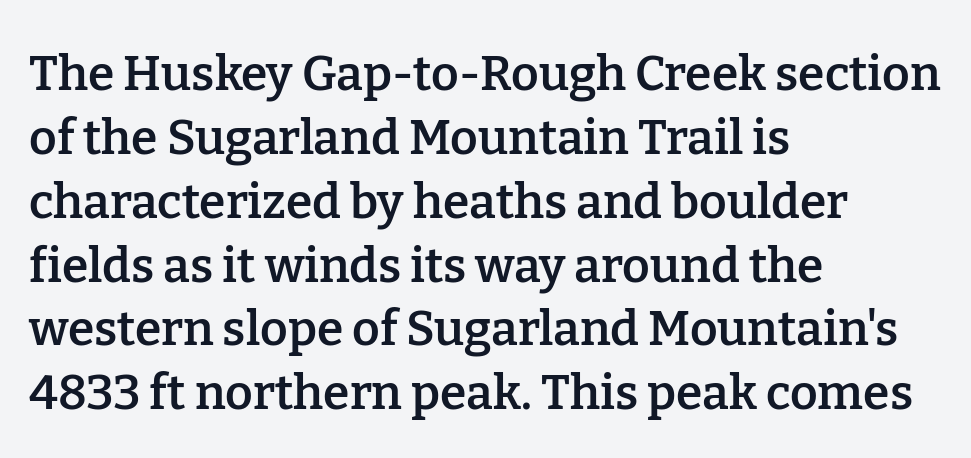
The image shows 48 px semibold serif type, upright; set left-aligned, normal line spacing (1.33x), normal letter spacing, not underlined; low stroke contrast and a medium x-height.
